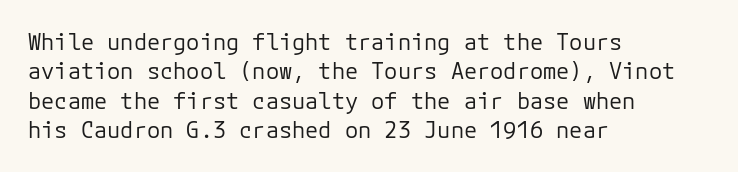
The image shows 22 px text type, upright; set left-aligned, normal line spacing (1.33x), normal letter spacing, not underlined.
